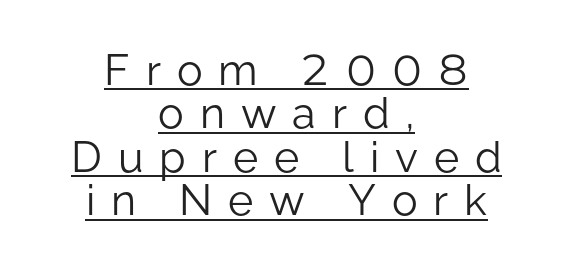
The tracking jumps out immediately: characters are airy and widely separated. What's the leading like? Squeezed, with rows nearly overlapping. The words here are underlined. Letterform terminals end flat and unadorned throughout the passage.
